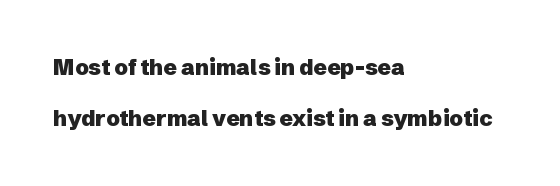
Q: Is the text bold? A: Yes.
Q: Is the text italic (slanted)? A: No, it is upright.
Q: Is the text underlined? A: No.
Q: How is the paragraph aligned? A: Left-aligned.
Q: Is the spacing between letters normal or unusually wide? A: Normal.
Q: Is the spacing between lines tight, normal or loose? A: Loose.
